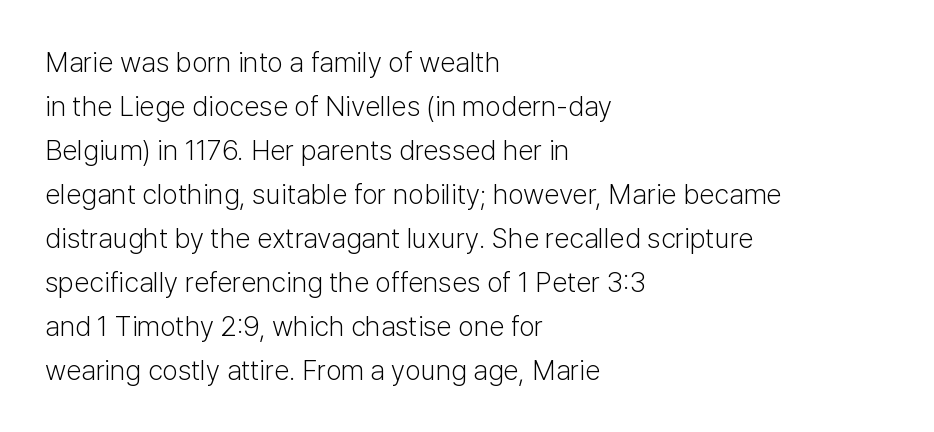
Q: Is the text bold? A: No.
Q: Is the text italic (slanted)? A: No, it is upright.
Q: Is the typeface a serif or a sans-serif typeface? A: Sans-serif.
Q: Is the text underlined? A: No.
Q: How is the paragraph aligned? A: Left-aligned.
Q: Is the spacing between letters normal or unusually wide? A: Normal.
Q: Is the spacing between lines tight, normal or loose? A: Normal.
Q: Width (condensed, normal, or wide)? A: Normal.
Q: Stroke contrast? A: Low.
Q: x-height? A: Medium.
Q: Monospaced? A: No.
